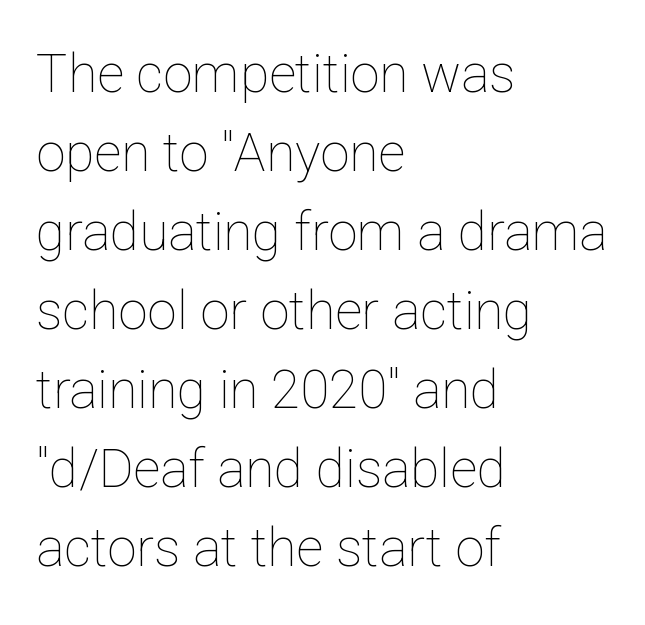
{"italic": "no", "bold": "no", "weight": "thin", "width": "normal", "stroke_contrast": "low", "x_height": "medium", "monospaced": "no", "underline": "no", "align": "left", "line_spacing": "normal", "line_spacing_ratio": 1.49, "letter_spacing": "normal", "letter_spacing_em": 0.0, "glyph_px": 53}
